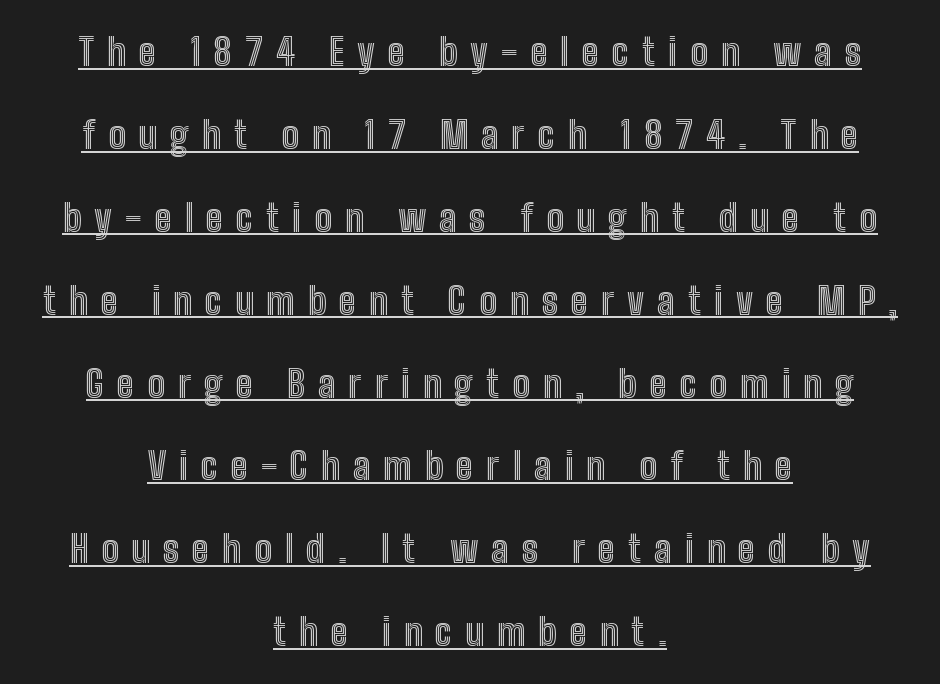
The image shows 37 px condensed type, upright; set centered, loose line spacing (2.24x), unusually wide letter spacing (+0.35 em), underlined; a medium x-height.
